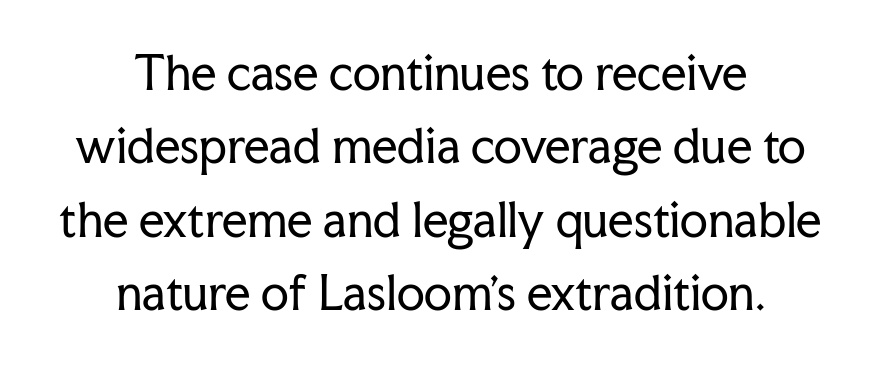
The image shows 45 px regular-weight serif type, upright; set centered, normal line spacing (1.63x), normal letter spacing, not underlined; low stroke contrast and a medium x-height.
